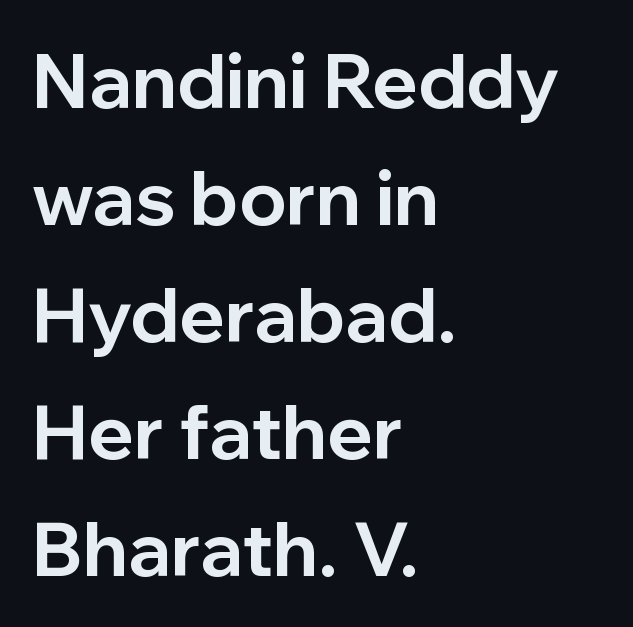
The image shows 75 px bold sans-serif type, upright; set left-aligned, normal line spacing (1.56x), normal letter spacing, not underlined; low stroke contrast and a medium x-height.
